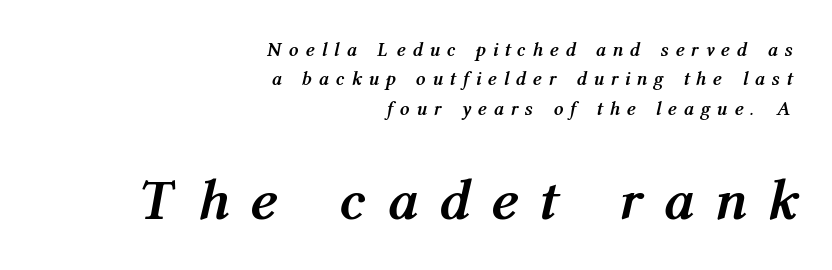
The image shows 58 px semibold, condensed type, italic (leaning right); set right-aligned, normal line spacing (1.55x), unusually wide letter spacing (+0.46 em), not underlined; the second (bottom) block is 3.05x larger; medium stroke contrast and a medium x-height.
